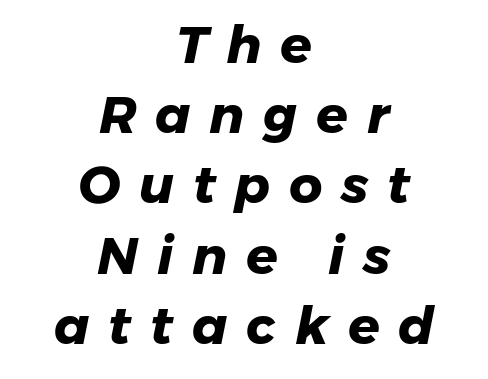
Q: Is the text bold? A: Yes.
Q: Is the typeface a serif or a sans-serif typeface? A: Sans-serif.
Q: Is the text underlined? A: No.
Q: How is the paragraph aligned? A: Centered.
Q: Is the spacing between letters normal or unusually wide? A: Unusually wide.
Q: Is the spacing between lines tight, normal or loose? A: Normal.
Q: Width (condensed, normal, or wide)? A: Normal.
Q: Stroke contrast? A: Low.
Q: x-height? A: Medium.
Q: Monospaced? A: No.
